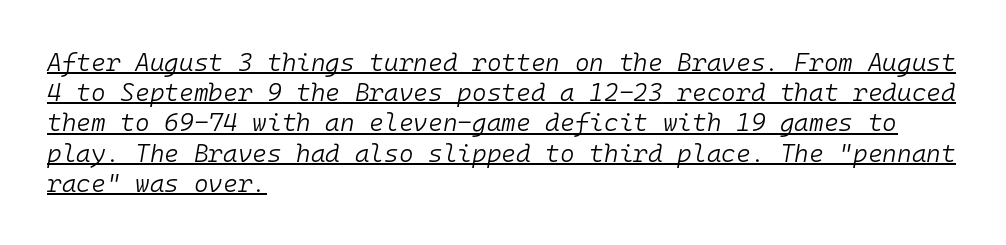
Q: Is the text bold? A: No.
Q: Is the text italic (slanted)? A: Yes, it leans right by about 10 degrees.
Q: Is the text underlined? A: Yes.
Q: How is the paragraph aligned? A: Left-aligned.
Q: Is the spacing between letters normal or unusually wide? A: Normal.
